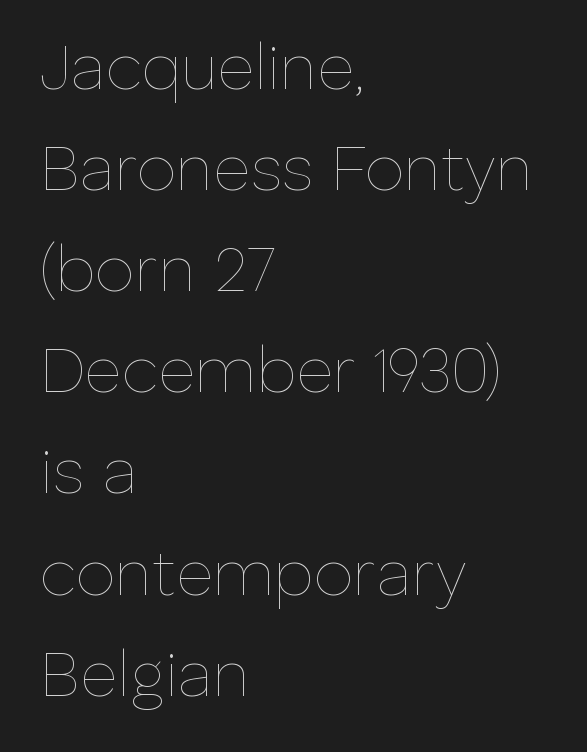
Q: Is the text bold? A: No.
Q: Is the text italic (slanted)? A: No, it is upright.
Q: Is the text underlined? A: No.
Q: How is the paragraph aligned? A: Left-aligned.
Q: Is the spacing between letters normal or unusually wide? A: Normal.
Q: Is the spacing between lines tight, normal or loose? A: Normal.
Q: Width (condensed, normal, or wide)? A: Normal.
Q: Stroke contrast? A: Low.
Q: x-height? A: Medium.
Q: Monospaced? A: No.
